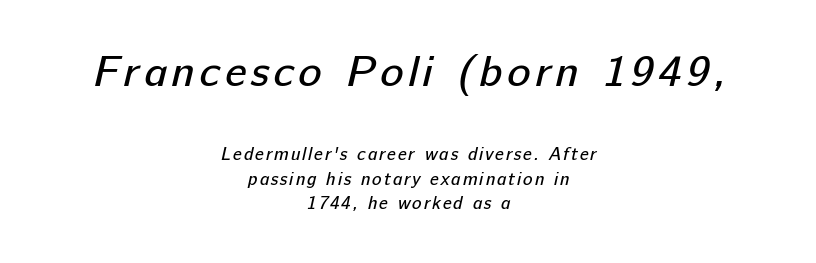
The image shows 44 px regular-weight sans-serif type; set centered, normal line spacing (1.36x), not underlined; the first (top) block is 2.44x larger; low stroke contrast and a medium x-height.
